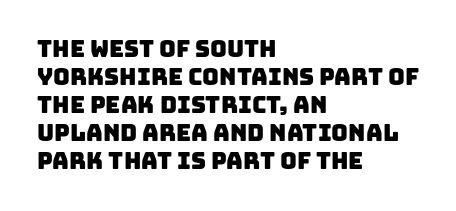
Spacing between characters is what you'd get straight out of the box. No word sits above an underline. Casual observation: everything's shoved over to the left.
